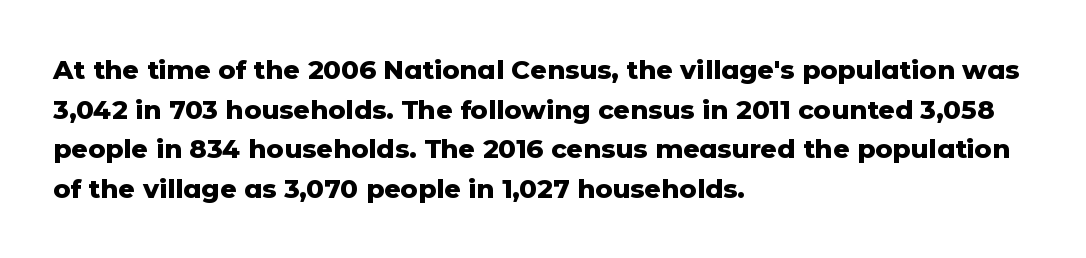
Q: Is the text bold? A: Yes.
Q: Is the text italic (slanted)? A: No, it is upright.
Q: Is the text underlined? A: No.
Q: How is the paragraph aligned? A: Left-aligned.
Q: Is the spacing between letters normal or unusually wide? A: Normal.
Q: Is the spacing between lines tight, normal or loose? A: Normal.
